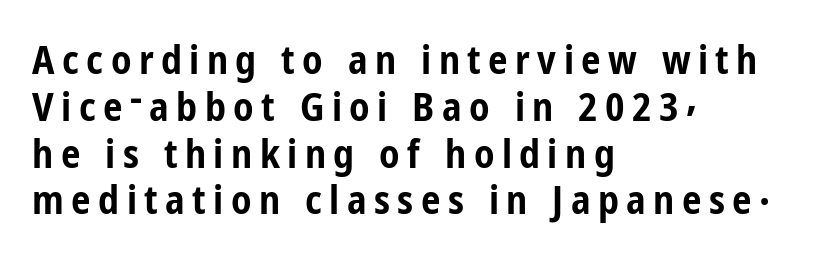
{"serif": "no", "italic": "no", "bold": "yes", "weight": "bold", "width": "condensed", "stroke_contrast": "low", "x_height": "medium", "monospaced": "no", "underline": "no", "align": "left", "line_spacing_ratio": 1.2, "glyph_px": 39}
